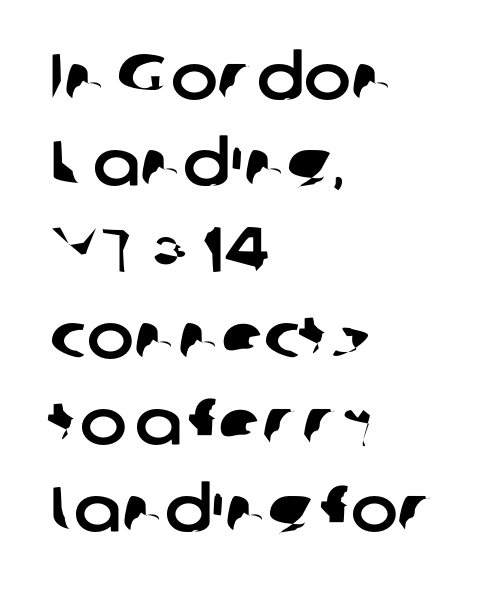
The image shows 63 px sans-serif type; set left-aligned, normal line spacing (1.37x), normal letter spacing, not underlined; low stroke contrast and a medium x-height.
